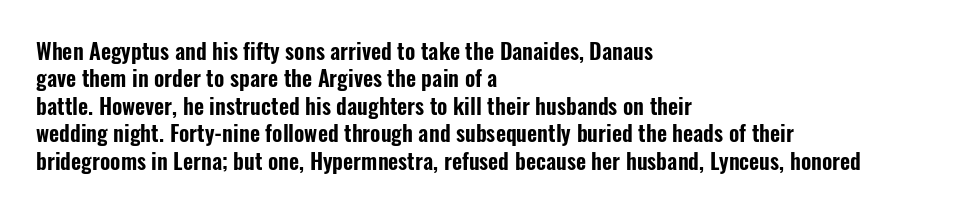
Q: Is the text italic (slanted)? A: No, it is upright.
Q: Is the text underlined? A: No.
Q: How is the paragraph aligned? A: Left-aligned.
Q: Is the spacing between letters normal or unusually wide? A: Normal.
Q: Is the spacing between lines tight, normal or loose? A: Normal.
